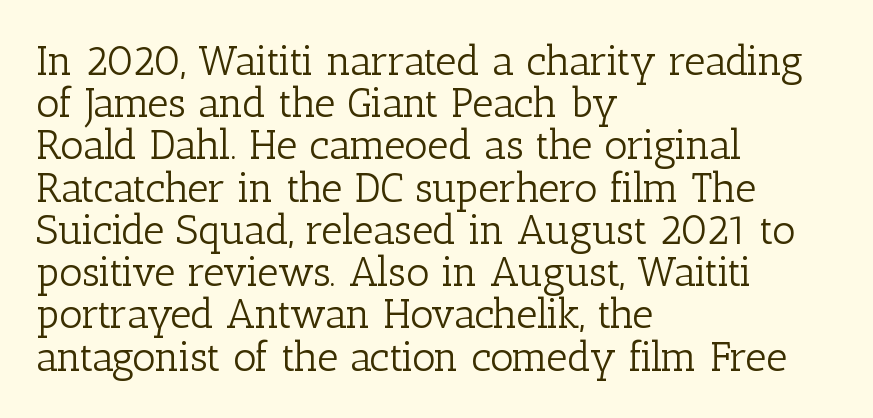
Is there much room between lines? No — they nearly touch. Nothing unusual about the tracking: characters are spaced as the font intends. The letters stand straight up with perfectly vertical stems. The weight would be labelled regular, book, light, or lighter still. Note: serifs present on the glyphs.
